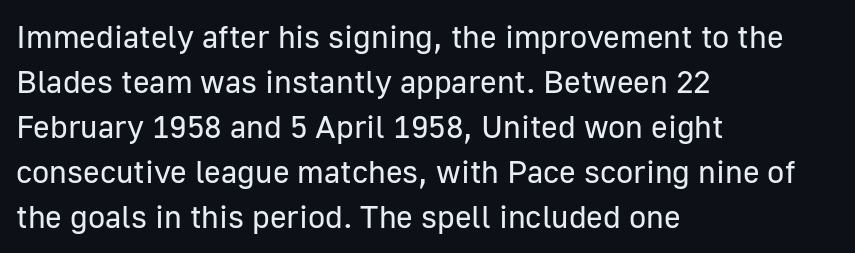
Letters have the restrained weight of plain body copy at most. The passage shown is typed in a proportional face where columns would drift. Line spacing here is normal. Short note: letters normally spaced. Underlining? Definitely not there.
